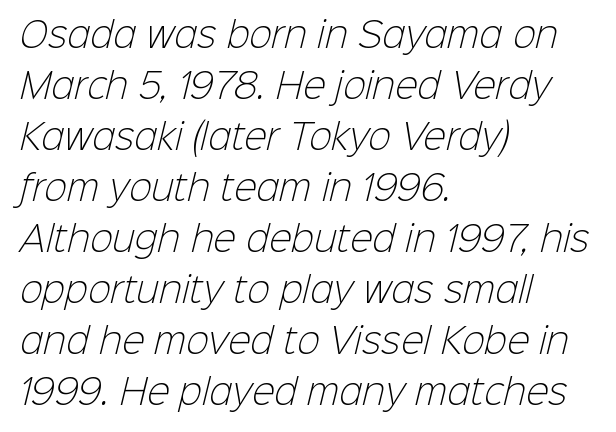
In CSS terms this would be text-align: left. The zone under the glyphs is completely vacant. This sample keeps an unexceptional amount of space between lines. Spacing between characters is what you'd get straight out of the box. I'd call this a sans setting — the letters go barefoot. Proportional: the letters do not fall into vertical columns.
